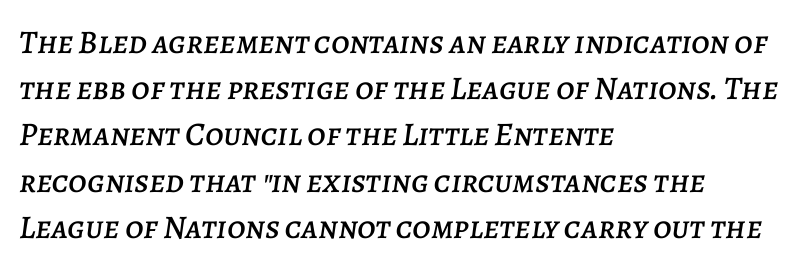
The image shows 33 px text type, italic (leaning right); set left-aligned, normal line spacing (1.4x), normal letter spacing, not underlined; low stroke contrast and a large x-height.
